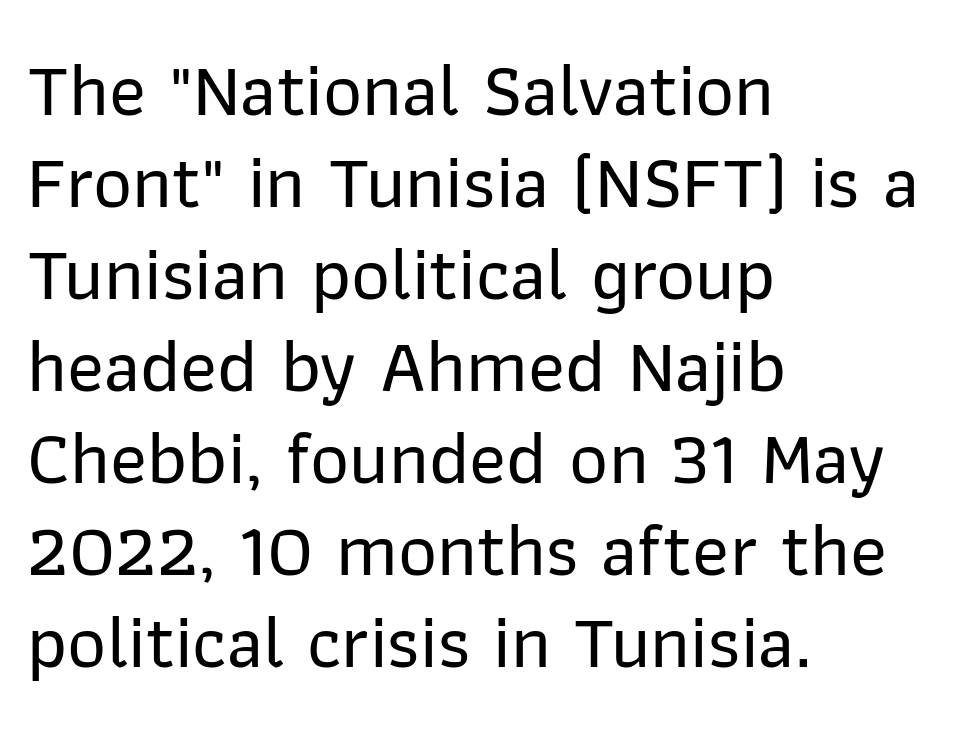
The image shows 76 px sans-serif type, upright; set left-aligned, line spacing 1.21x, normal letter spacing, not underlined; low stroke contrast and a medium x-height.
